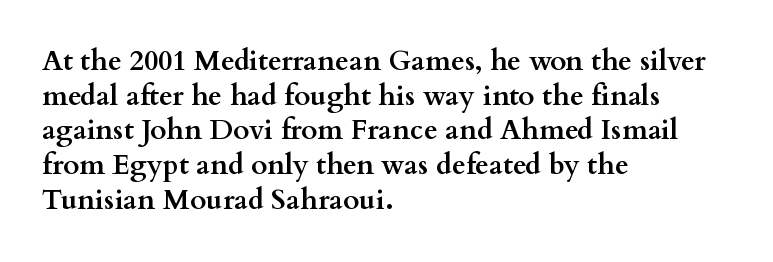
The image shows 28 px semibold, wide serif type, upright; set left-aligned, line spacing 1.24x, normal letter spacing, not underlined; medium stroke contrast and a small x-height.
